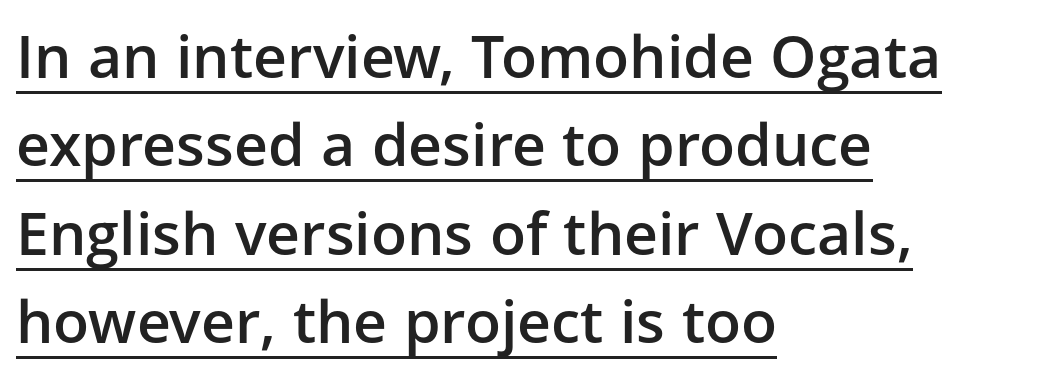
A student would call this left alignment; a typographer would say flush left, rag right. This is underlined copy, the kind a proofreader might mark for attention. This is moderately heavy type, rendered in semibold. Tracking here is standard; glyphs follow each other at the usual distance. What's the leading like? Ordinary, nothing unusual. The letters stand upright; this is a roman face.
